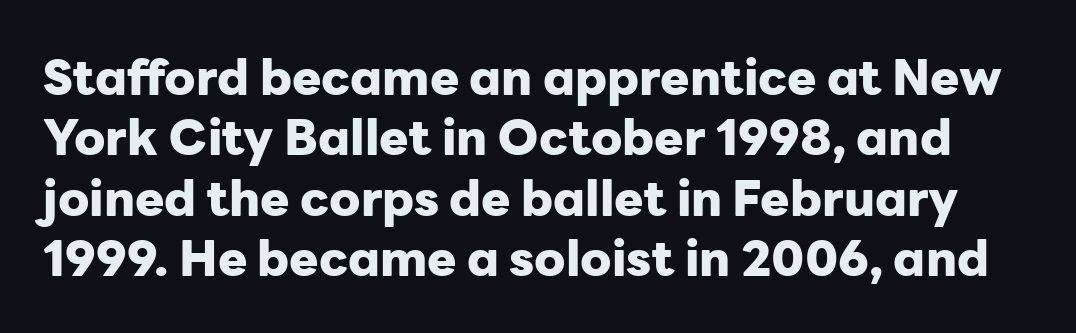
{"serif": "no", "italic": "no", "bold": "yes", "weight": "heavy", "width": "normal", "stroke_contrast": "low", "x_height": "medium", "monospaced": "no", "underline": "no", "line_spacing_ratio": 1.23, "letter_spacing": "normal", "letter_spacing_em": 0.0, "glyph_px": 49}
